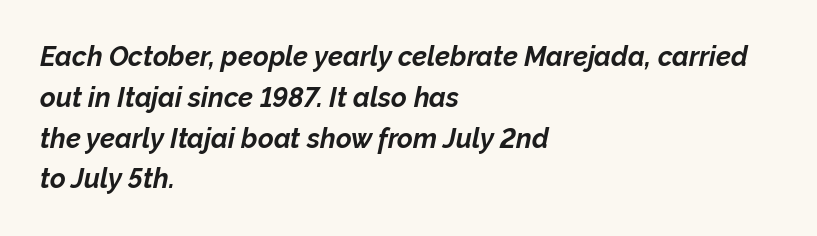
The image shows 27 px bold type, italic (leaning right); set left-aligned, normal line spacing (1.51x), normal letter spacing, not underlined.
